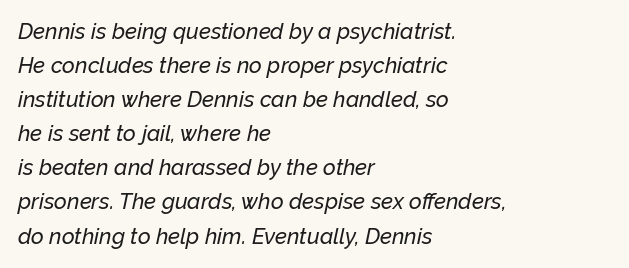
Q: Is the text italic (slanted)? A: Yes, it leans right by about 12 degrees.
Q: Is the text underlined? A: No.
Q: How is the paragraph aligned? A: Left-aligned.
Q: Is the spacing between letters normal or unusually wide? A: Normal.
Q: Is the spacing between lines tight, normal or loose? A: Normal.
